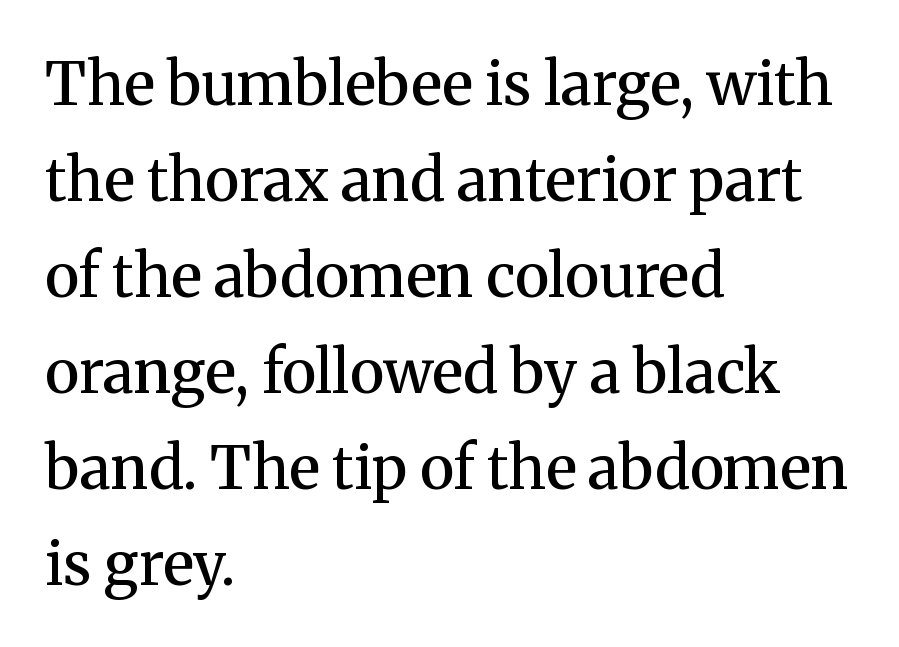
The rendering anchors every line to the left-hand side. Each word holds together tightly as a unit, with standard inter-letter gaps. A typesetter would label this face a serif. Regarding leading, the lines here are spaced in the standard way. The strip under each line holds only bare page.
